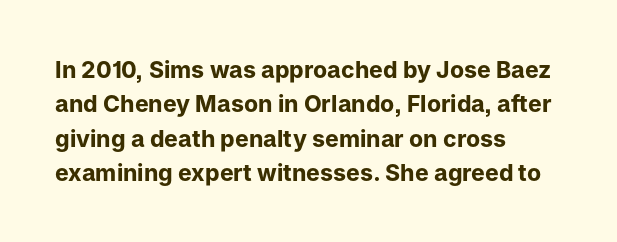
Q: Is the text bold? A: Yes.
Q: Is the text italic (slanted)? A: No, it is upright.
Q: Is the text underlined? A: No.
Q: How is the paragraph aligned? A: Left-aligned.
Q: Is the spacing between letters normal or unusually wide? A: Normal.
Q: Is the spacing between lines tight, normal or loose? A: Normal.
